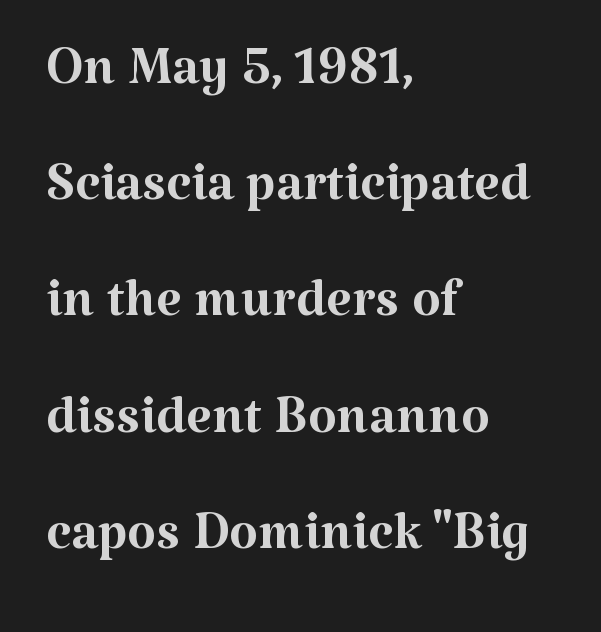
The image shows 74 px regular-weight serif type, upright; set left-aligned, normal line spacing (1.57x), normal letter spacing, not underlined; medium stroke contrast and a medium x-height.
